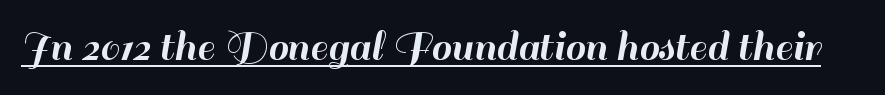
The gaps between neighbouring characters are ordinary and unremarkable. Beneath each row of characters lies a ruled line. Note the varied advance widths — an 'i' is clearly narrower than an 'm'.
